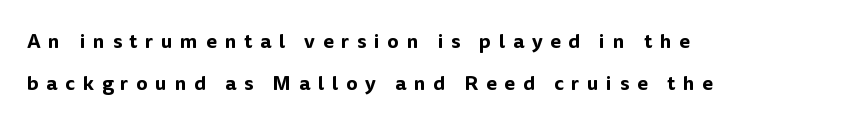
{"italic": "no", "underline": "no", "align": "left", "line_spacing": "loose", "line_spacing_ratio": 2.1, "letter_spacing": "wide", "letter_spacing_em": 0.38, "glyph_px": 20}
